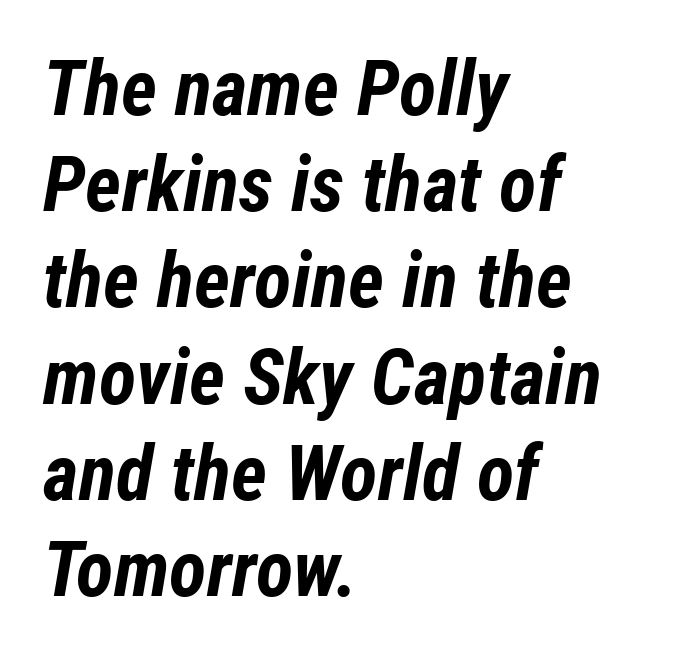
The image shows 77 px bold, condensed type, italic (leaning right); set left-aligned, normal line spacing (1.25x), normal letter spacing, not underlined; low stroke contrast and a medium x-height.
